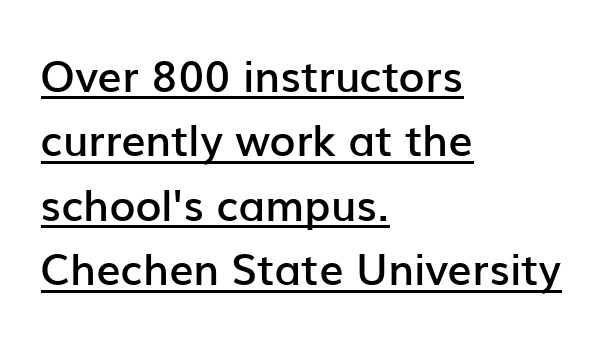
Q: Is the text bold? A: Semi-bold.
Q: Is the text italic (slanted)? A: No, it is upright.
Q: Is the typeface a serif or a sans-serif typeface? A: Sans-serif.
Q: Is the text underlined? A: Yes.
Q: How is the paragraph aligned? A: Left-aligned.
Q: Is the spacing between letters normal or unusually wide? A: Normal.
Q: Is the spacing between lines tight, normal or loose? A: Normal.
Q: Width (condensed, normal, or wide)? A: Normal.
Q: Stroke contrast? A: Low.
Q: x-height? A: Medium.
Q: Monospaced? A: No.
